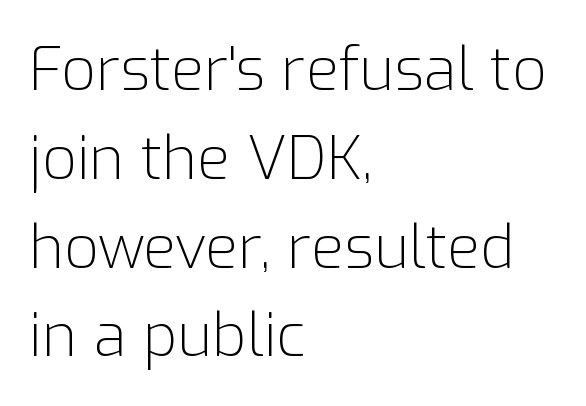
{"serif": "no", "italic": "no", "bold": "no", "weight": "light", "width": "normal", "stroke_contrast": "low", "x_height": "medium", "monospaced": "no", "underline": "no", "align": "left", "line_spacing": "normal", "line_spacing_ratio": 1.48, "letter_spacing": "normal", "letter_spacing_em": 0.0, "glyph_px": 60}
